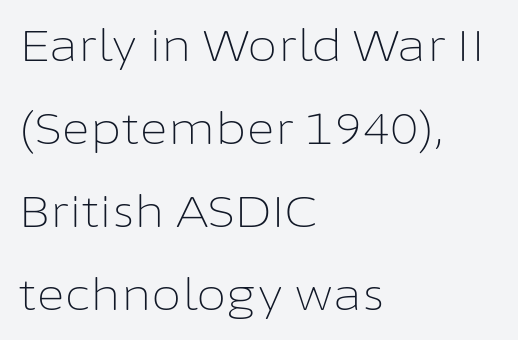
The image shows 44 px light sans-serif type, upright; set left-aligned, line spacing 1.89x, normal letter spacing, not underlined; low stroke contrast and a medium x-height.
